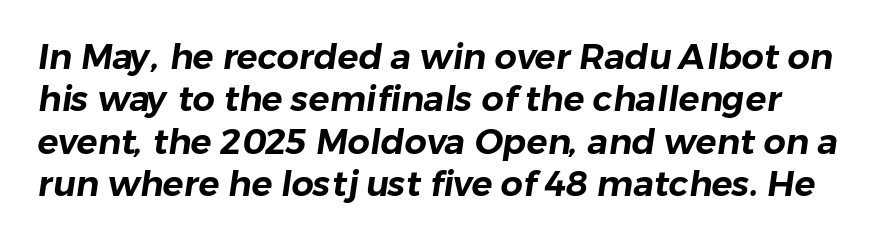
Q: Is the typeface a serif or a sans-serif typeface? A: Sans-serif.
Q: Is the text underlined? A: No.
Q: Is the spacing between letters normal or unusually wide? A: Normal.
Q: Width (condensed, normal, or wide)? A: Normal.
Q: Stroke contrast? A: Low.
Q: x-height? A: Medium.
Q: Monospaced? A: No.
